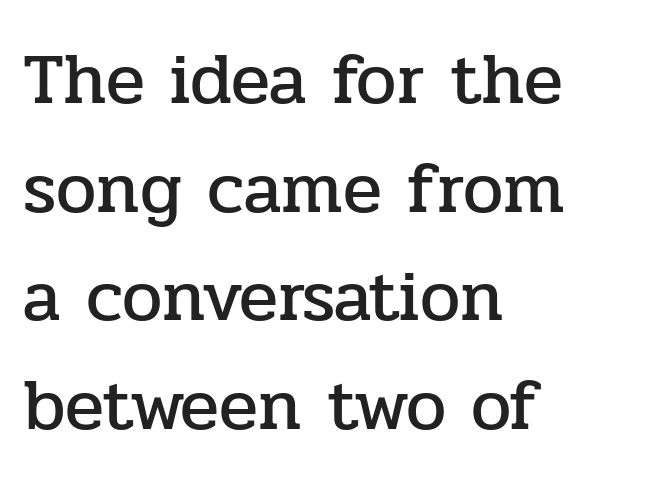
Q: Is the text italic (slanted)? A: No, it is upright.
Q: Is the typeface a serif or a sans-serif typeface? A: Serif.
Q: Is the text underlined? A: No.
Q: How is the paragraph aligned? A: Left-aligned.
Q: Is the spacing between letters normal or unusually wide? A: Normal.
Q: Is the spacing between lines tight, normal or loose? A: Normal.
Q: Width (condensed, normal, or wide)? A: Normal.
Q: Stroke contrast? A: Low.
Q: x-height? A: Medium.
Q: Monospaced? A: No.
